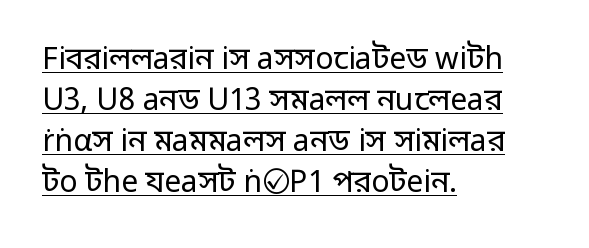
Q: Is the text bold? A: No.
Q: Is the text italic (slanted)? A: No, it is upright.
Q: Is the typeface a serif or a sans-serif typeface? A: Sans-serif.
Q: Is the text underlined? A: Yes.
Q: How is the paragraph aligned? A: Left-aligned.
Q: Is the spacing between letters normal or unusually wide? A: Normal.
Q: Is the spacing between lines tight, normal or loose? A: Normal.
Q: Width (condensed, normal, or wide)? A: Normal.
Q: Stroke contrast? A: Low.
Q: x-height? A: Medium.
Q: Monospaced? A: No.
